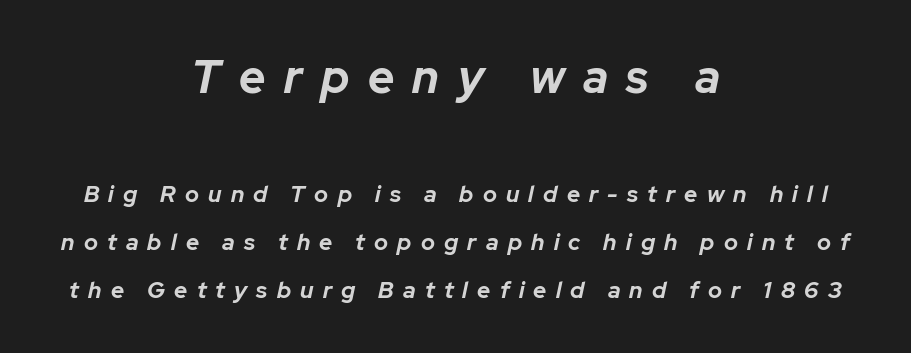
The strip under each line holds only bare page. The typesetting leans heavy: a genuine bold. These lines are rendered in a variable-pitch font. Teacher's note: observe the equal gaps on both sides — that is centered alignment. The letters in the upper block stand taller than those in the block below. Every character sits at an angle, as italics do.
